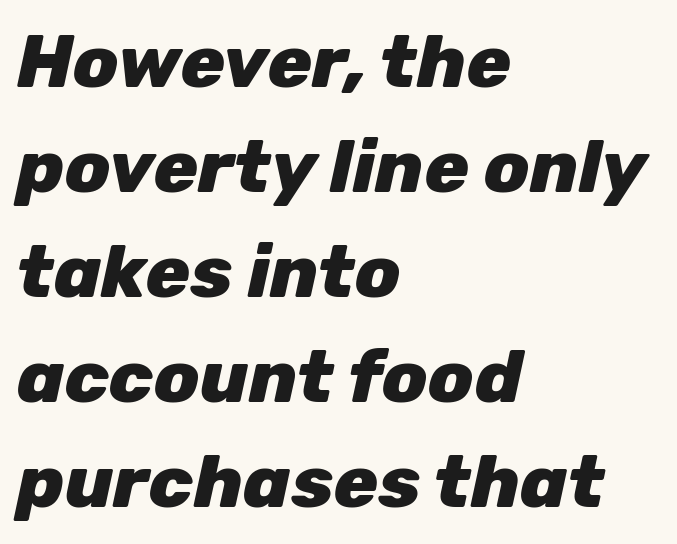
Only glyphs here, with clear space below each row. Every row of glyphs begins at an identical x-position on the left. Notice how descenders clear the ascenders below comfortably — that's standard leading. The rendering uses natural spacing where letterforms have individual widths. Inter-character spacing is left at the font's built-in metrics.
